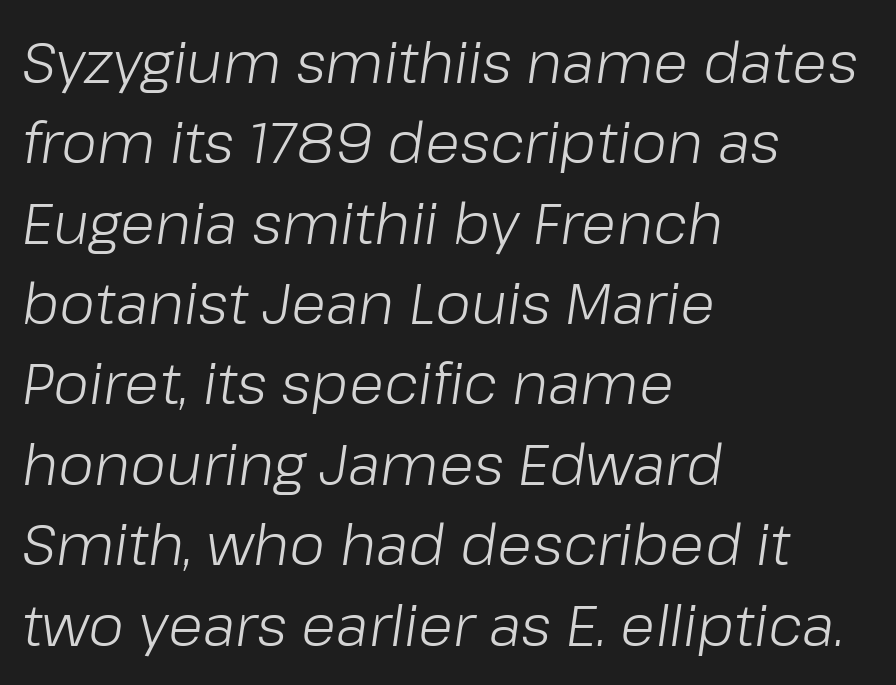
The lines are quadded left. Words float on clear page, feet unadorned. Every character sits at an angle, as italics do. The passage shown stacks its lines at a standard gap. Each letter keeps its own natural width here, so spacing adapts to shape. Stroke thickness stays within the range of a standard reading face or lighter.
